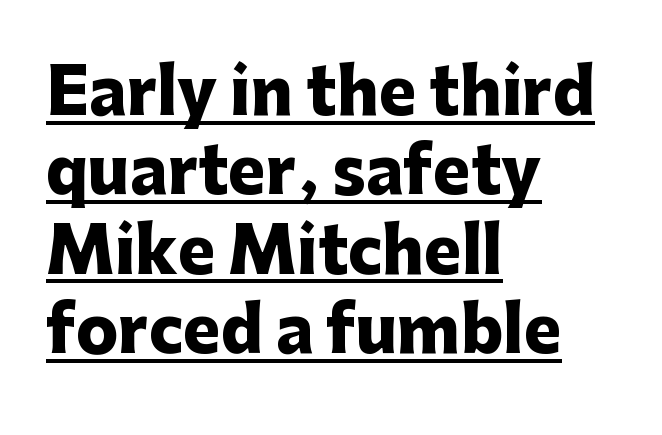
The image shows 63 px heavy sans-serif type, upright; set left-aligned, normal line spacing (1.26x), normal letter spacing, underlined; low stroke contrast and a medium x-height.
